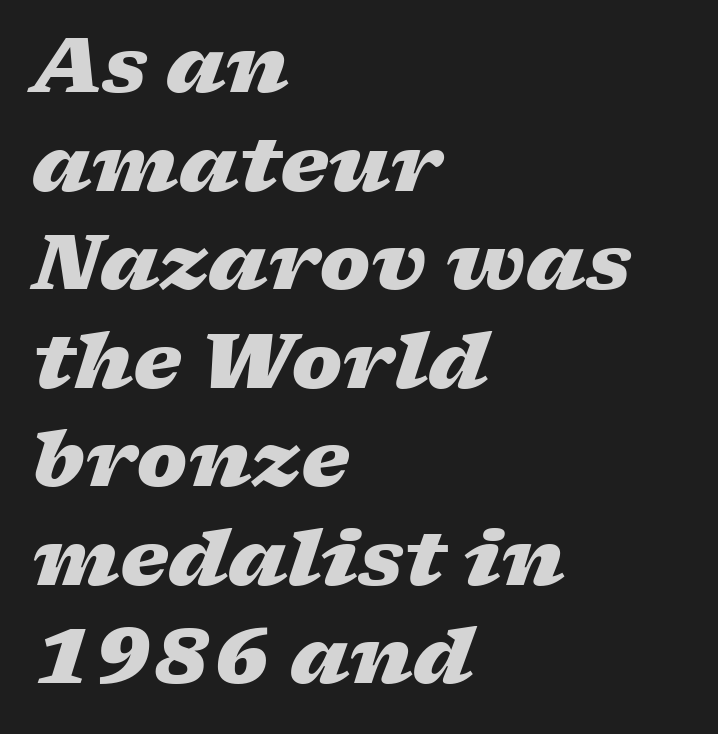
{"italic": "yes", "lean": "right", "slant_degrees": 17, "bold": "yes", "weight": "heavy", "width": "wide", "stroke_contrast": "low", "x_height": "medium", "monospaced": "no", "underline": "no", "align": "left", "line_spacing": "normal", "line_spacing_ratio": 1.28, "letter_spacing": "normal", "letter_spacing_em": 0.0, "glyph_px": 77}
